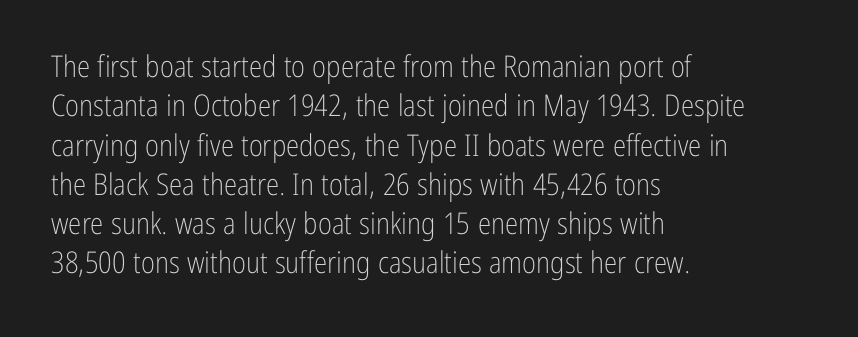
The image shows 30 px light, condensed sans-serif type, upright; set left-aligned, normal line spacing (1.31x), normal letter spacing, not underlined; low stroke contrast and a medium x-height.
